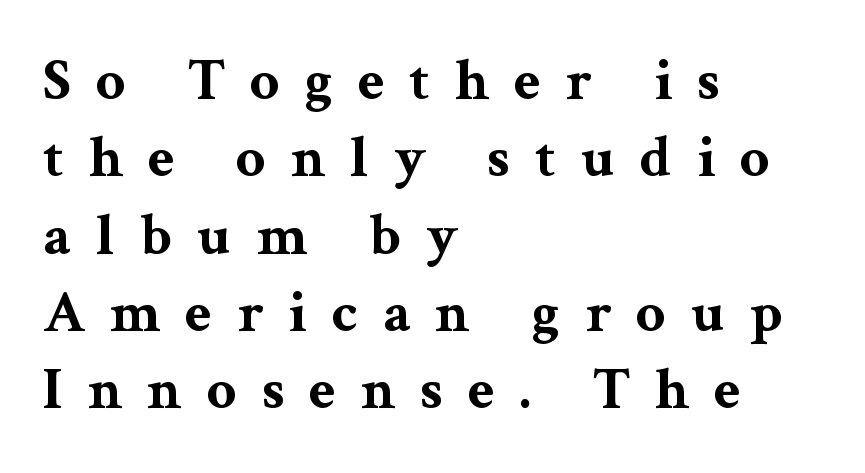
Q: Is the text bold? A: Yes.
Q: Is the text italic (slanted)? A: No, it is upright.
Q: Is the typeface a serif or a sans-serif typeface? A: Serif.
Q: Is the text underlined? A: No.
Q: How is the paragraph aligned? A: Left-aligned.
Q: Is the spacing between letters normal or unusually wide? A: Unusually wide.
Q: Is the spacing between lines tight, normal or loose? A: Normal.
Q: Width (condensed, normal, or wide)? A: Wide.
Q: Stroke contrast? A: Medium.
Q: x-height? A: Medium.
Q: Monospaced? A: No.
